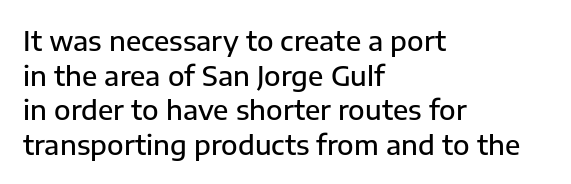
Q: Is the text bold? A: Semi-bold.
Q: Is the text italic (slanted)? A: No, it is upright.
Q: Is the text underlined? A: No.
Q: How is the paragraph aligned? A: Left-aligned.
Q: Is the spacing between letters normal or unusually wide? A: Normal.
Q: Is the spacing between lines tight, normal or loose? A: Normal.
